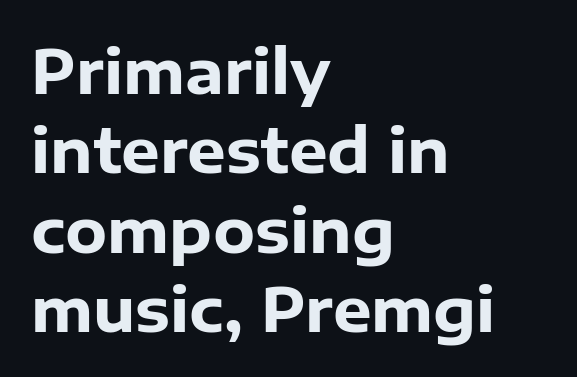
The image shows 61 px heavy sans-serif type, upright; set left-aligned, normal line spacing (1.3x), normal letter spacing, not underlined; low stroke contrast and a medium x-height.
